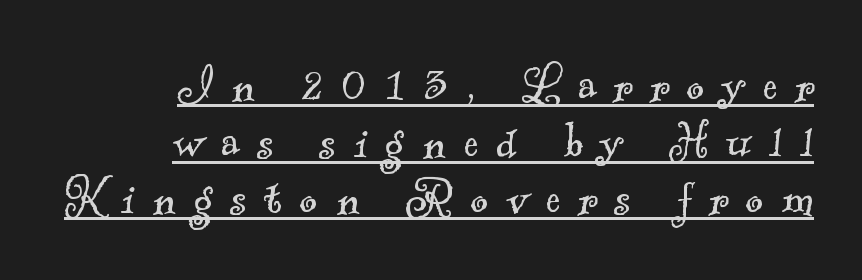
{"serif": "yes", "bold": "no", "weight": "light", "width": "normal", "x_height": "small", "monospaced": "no", "underline": "yes", "align": "right", "line_spacing": "tight", "line_spacing_ratio": 1.01, "letter_spacing": "wide", "letter_spacing_em": 0.32, "glyph_px": 56}
